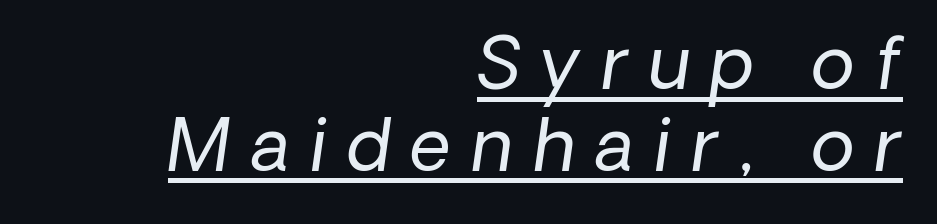
Honestly, the letter spacing is so wide it's the main thing you notice. Bold? No — there's no thickening of the strokes. Examine the stroke ends and you'll find no serifs. The face used here is proportionally spaced, like ordinary book or web type. This sample trades vertical openness for compactness between lines. Short and long lines alike share a common ending point at right.
